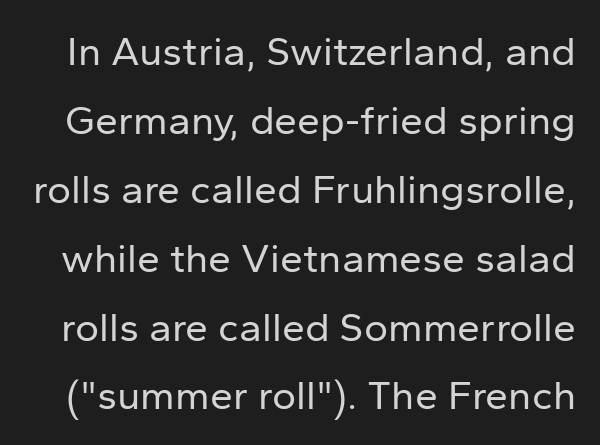
The image shows 41 px regular-weight sans-serif type, upright; set normal line spacing (1.68x), normal letter spacing, not underlined; low stroke contrast and a medium x-height.
